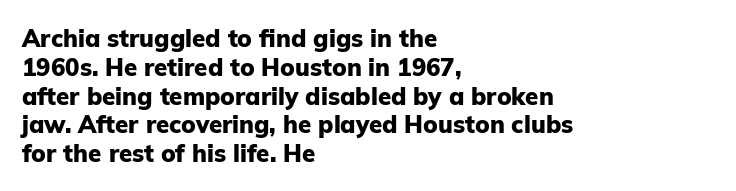
The image shows 24 px bold type, upright; set left-aligned, line spacing 1.2x, normal letter spacing, not underlined.
